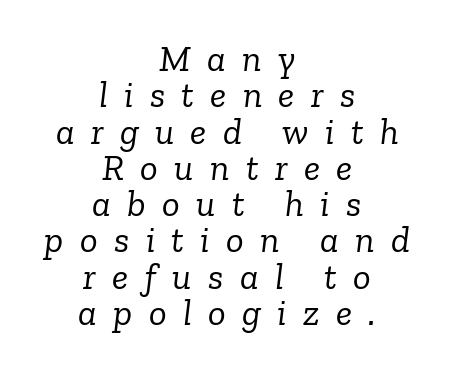
Serifs: yes, visible at the terminals of the letterforms. The text block is weighted toward neither margin, spreading evenly from the middle. Does extra space separate the letters? Yes, quite a lot of it. The font sits on the lighter half of the weight spectrum, regular included. Baseline-to-baseline distance is barely more than the letter height.
